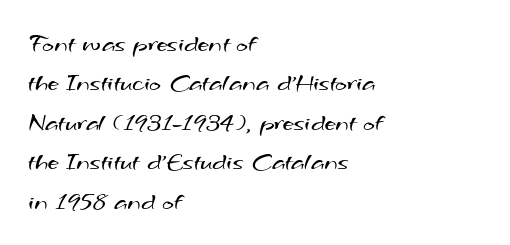
{"bold": "no", "underline": "no", "align": "left", "line_spacing": "normal", "line_spacing_ratio": 1.58, "letter_spacing": "normal", "letter_spacing_em": 0.0, "glyph_px": 25}
